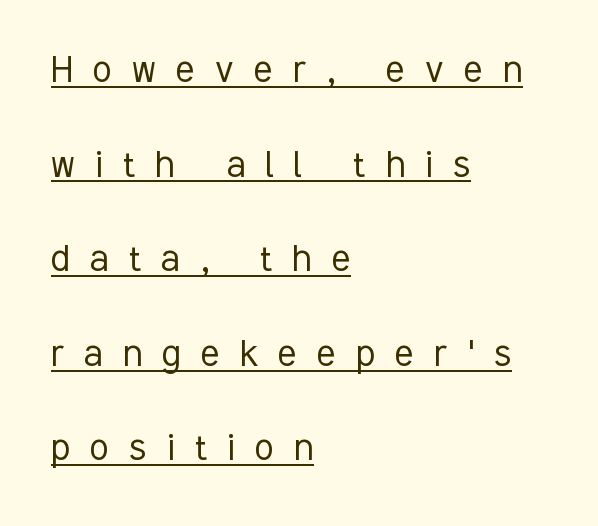
Decoration check: the copy is underlined. The rendering uses natural spacing where letterforms have individual widths. Posture: straight, roman, zero tilt. The lines are quadded left.
